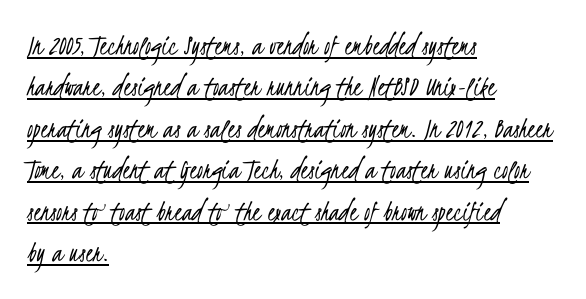
These lines keep a tight, regular rhythm from letter to letter. Compared with a typical body face, this is equally light or lighter still. These lines are composed in type without serifs. Looks like regular typesetting: each glyph gets only the width it needs.
